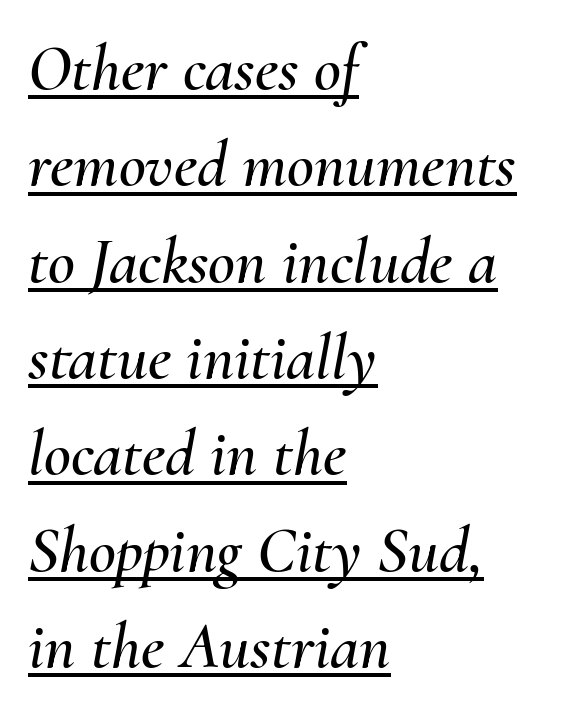
The image shows 66 px text type, italic (leaning right); set left-aligned, normal line spacing (1.46x), normal letter spacing, underlined; medium stroke contrast and a small x-height.
